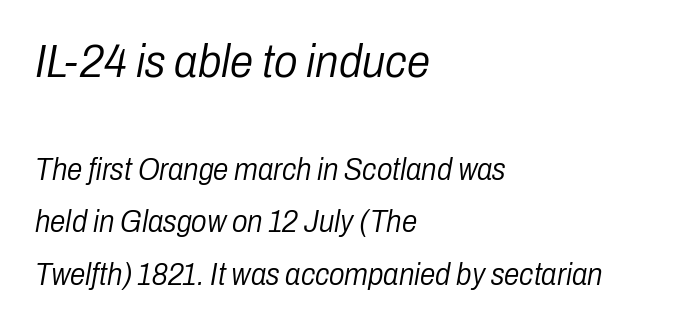
The image shows 47 px light, condensed type, italic (leaning right); set left-aligned, normal line spacing (1.69x), normal letter spacing, not underlined; the first (top) block is 1.52x larger; low stroke contrast and a medium x-height.
